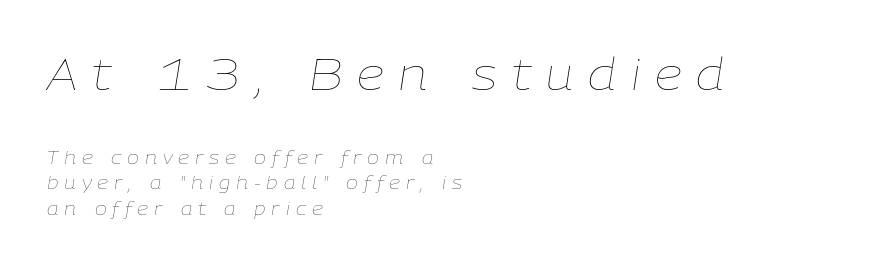
Glyph-to-glyph distance is far greater than everyday printed text. Typesetter's note — upper block bumped up in size, lower block left smaller. The face used here has a pronounced slope to its letters. Only glyphs here, with clear space below each row. Every row of glyphs begins at an identical x-position on the left. Nothing heavy about these letters — not bold at all.
